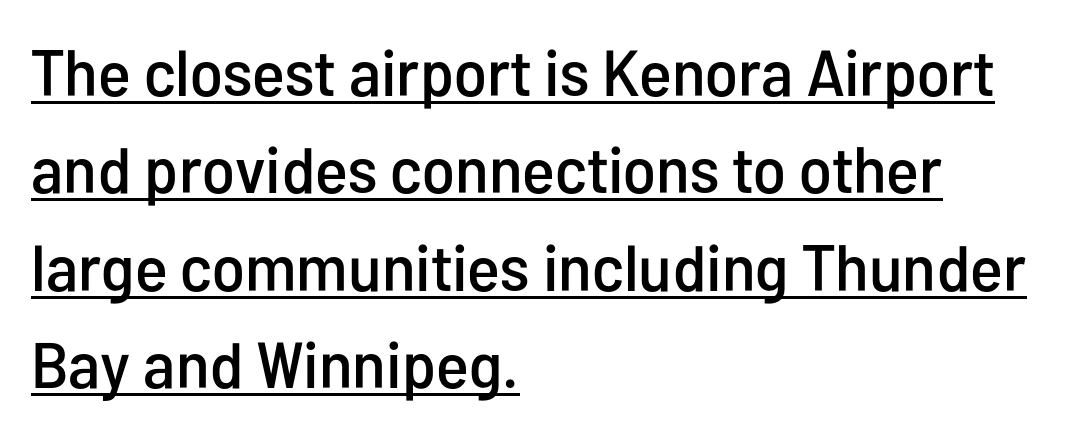
{"serif": "no", "italic": "no", "width": "condensed", "stroke_contrast": "low", "x_height": "medium", "monospaced": "no", "underline": "yes", "align": "left", "line_spacing": "normal", "line_spacing_ratio": 1.5, "letter_spacing": "normal", "letter_spacing_em": 0.0, "glyph_px": 65}
